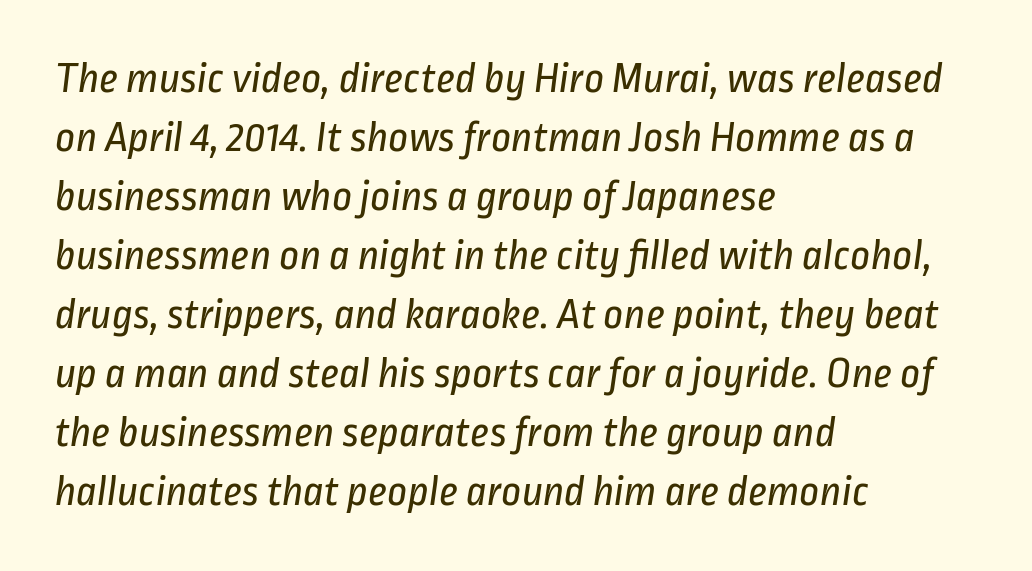
Q: Is the text bold? A: No.
Q: Is the typeface a serif or a sans-serif typeface? A: Sans-serif.
Q: Is the text underlined? A: No.
Q: How is the paragraph aligned? A: Left-aligned.
Q: Is the spacing between letters normal or unusually wide? A: Normal.
Q: Is the spacing between lines tight, normal or loose? A: Normal.
Q: Width (condensed, normal, or wide)? A: Condensed.
Q: Stroke contrast? A: Low.
Q: x-height? A: Medium.
Q: Monospaced? A: No.
